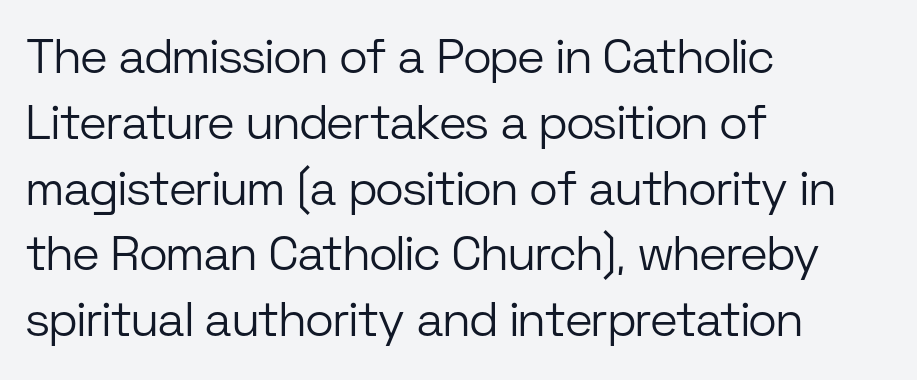
Q: Is the text bold? A: No.
Q: Is the text italic (slanted)? A: No, it is upright.
Q: Is the typeface a serif or a sans-serif typeface? A: Sans-serif.
Q: Is the text underlined? A: No.
Q: How is the paragraph aligned? A: Left-aligned.
Q: Is the spacing between letters normal or unusually wide? A: Normal.
Q: Is the spacing between lines tight, normal or loose? A: Normal.
Q: Width (condensed, normal, or wide)? A: Normal.
Q: Stroke contrast? A: Low.
Q: x-height? A: Medium.
Q: Monospaced? A: No.
